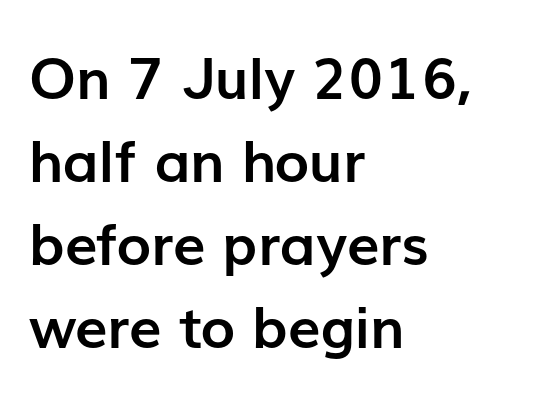
Q: Is the text bold? A: Yes.
Q: Is the text italic (slanted)? A: No, it is upright.
Q: Is the typeface a serif or a sans-serif typeface? A: Sans-serif.
Q: Is the text underlined? A: No.
Q: How is the paragraph aligned? A: Left-aligned.
Q: Is the spacing between letters normal or unusually wide? A: Normal.
Q: Is the spacing between lines tight, normal or loose? A: Normal.
Q: Width (condensed, normal, or wide)? A: Normal.
Q: Stroke contrast? A: Low.
Q: x-height? A: Medium.
Q: Monospaced? A: No.
